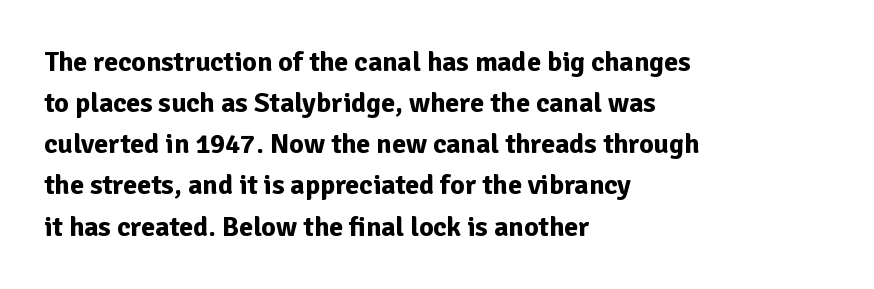
Serifs: no, the terminals of the letterforms are clean. Thick stems and heavy bowls — unmistakably bold. Italic? Not at all — the glyphs are vertical. Words appear dense and cohesive because spacing is normal. Underlining? Definitely not there.
